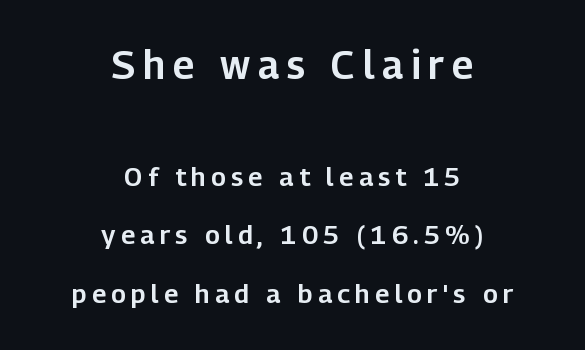
{"serif": "no", "italic": "no", "width": "normal", "stroke_contrast": "low", "x_height": "medium", "monospaced": "no", "underline": "no", "align": "center", "line_spacing": "loose", "line_spacing_ratio": 2.25, "letter_spacing": "wide", "letter_spacing_em": 0.2, "larger_block": "first", "size_ratio": 1.5, "glyph_px": 39}
